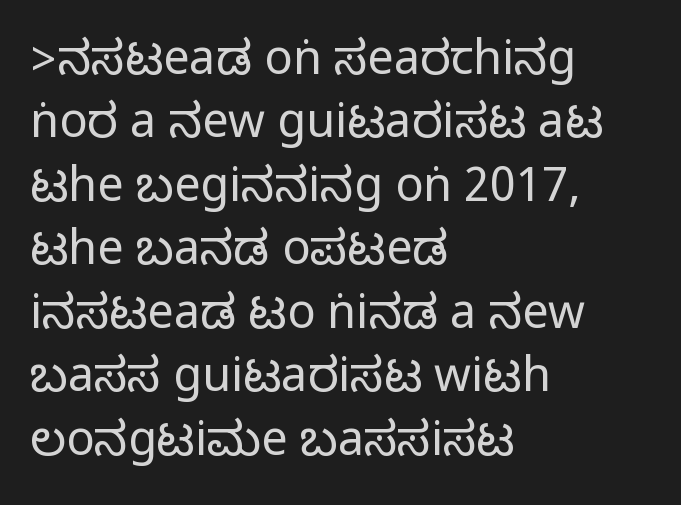
Q: Is the text italic (slanted)? A: No, it is upright.
Q: Is the typeface a serif or a sans-serif typeface? A: Sans-serif.
Q: Is the text underlined? A: No.
Q: How is the paragraph aligned? A: Left-aligned.
Q: Is the spacing between letters normal or unusually wide? A: Normal.
Q: Is the spacing between lines tight, normal or loose? A: Normal.
Q: Width (condensed, normal, or wide)? A: Condensed.
Q: Stroke contrast? A: Medium.
Q: Monospaced? A: No.
